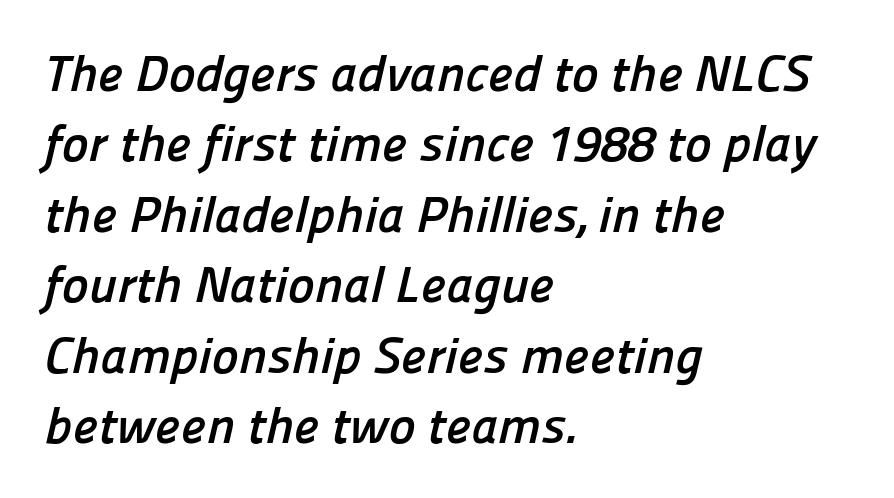
Q: Is the text bold? A: Yes.
Q: Is the typeface a serif or a sans-serif typeface? A: Sans-serif.
Q: Is the text underlined? A: No.
Q: How is the paragraph aligned? A: Left-aligned.
Q: Is the spacing between letters normal or unusually wide? A: Normal.
Q: Is the spacing between lines tight, normal or loose? A: Normal.
Q: Width (condensed, normal, or wide)? A: Normal.
Q: Stroke contrast? A: Low.
Q: x-height? A: Medium.
Q: Monospaced? A: No.
